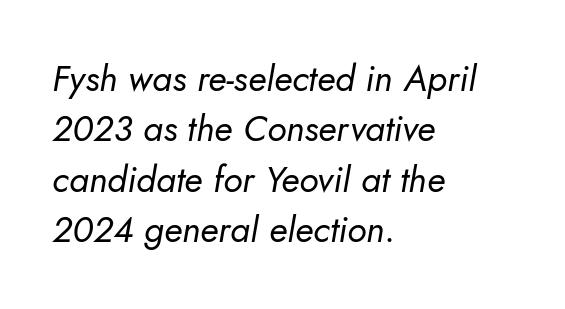
Q: Is the text bold? A: No.
Q: Is the text italic (slanted)? A: Yes, it leans right by about 10 degrees.
Q: Is the text underlined? A: No.
Q: How is the paragraph aligned? A: Left-aligned.
Q: Is the spacing between letters normal or unusually wide? A: Normal.
Q: Is the spacing between lines tight, normal or loose? A: Normal.
Q: Width (condensed, normal, or wide)? A: Normal.
Q: Stroke contrast? A: Low.
Q: x-height? A: Small.
Q: Monospaced? A: No.
